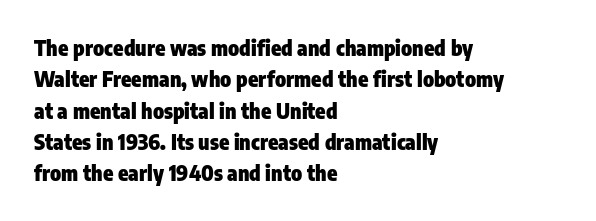
The passage shown is emphatically bold. The specimen reads as upright at a glance. Alignment: flush left. What stands out about the letter spacing? Nothing — it is the standard amount. The block of text has a typical density, with ordinary space between rows. The words here are not underlined.
